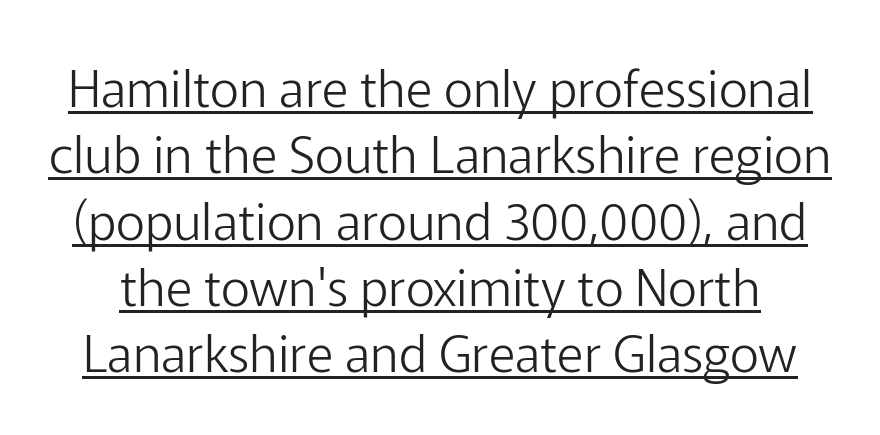
Leading matches the norm, producing a regular column. Is there any slant? The stems are plumb. The characters are drawn with everyday or finer stroke widths. Do the characters align in a grid? No, the font is proportional. Here the glyphs are tracked normally, forming tight word shapes. Classification — sans serif.
